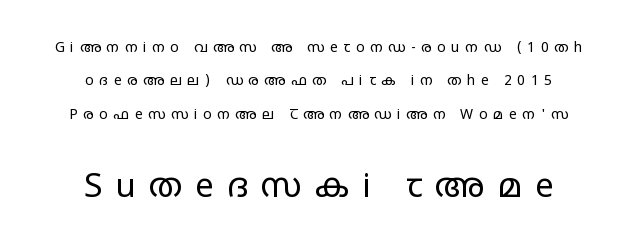
{"serif": "no", "italic": "no", "bold": "no", "weight": "regular", "width": "wide", "stroke_contrast": "low", "x_height": "large", "monospaced": "no", "underline": "no", "align": "center", "line_spacing": "loose", "line_spacing_ratio": 2.39, "letter_spacing": "wide", "letter_spacing_em": 0.4, "larger_block": "second", "size_ratio": 2.36, "glyph_px": 33}
